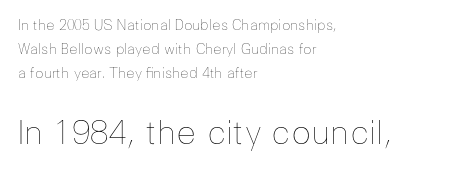
Q: Is the text bold? A: No.
Q: Is the text italic (slanted)? A: No, it is upright.
Q: Is the text underlined? A: No.
Q: How is the paragraph aligned? A: Left-aligned.
Q: Is the spacing between letters normal or unusually wide? A: Normal.
Q: Which block of text is set in a larger size, the first (top) or the second (bottom)? A: The second (bottom) one.
Q: Width (condensed, normal, or wide)? A: Normal.
Q: Stroke contrast? A: Low.
Q: x-height? A: Medium.
Q: Monospaced? A: No.
